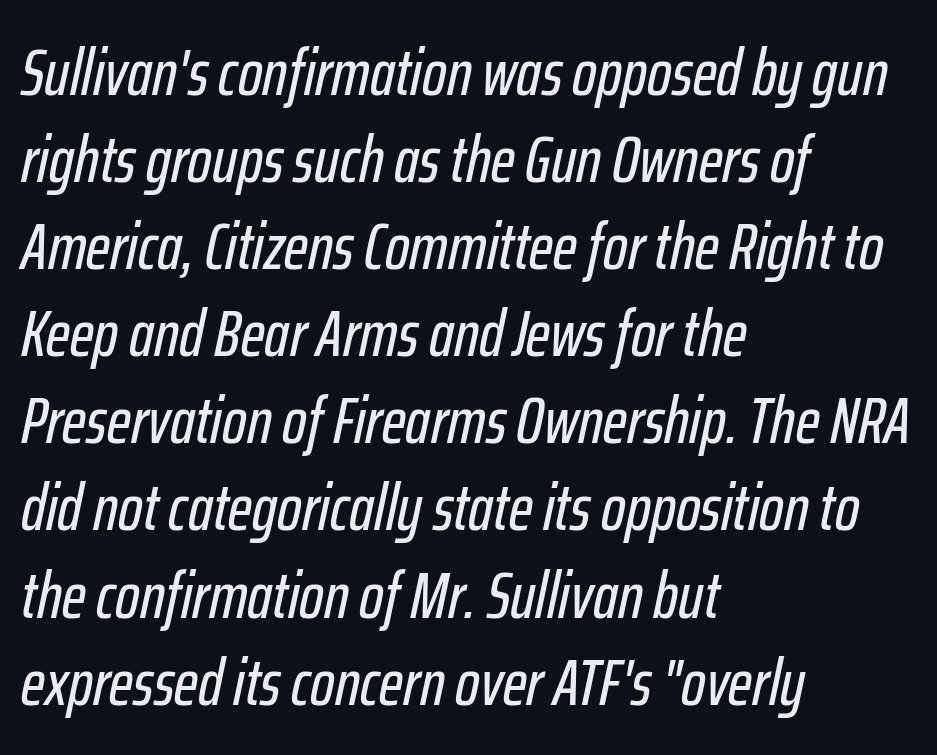
{"italic": "yes", "lean": "right", "slant_degrees": 12, "width": "condensed", "stroke_contrast": "low", "x_height": "medium", "monospaced": "no", "underline": "no", "align": "left", "line_spacing": "normal", "line_spacing_ratio": 1.34, "letter_spacing": "normal", "letter_spacing_em": 0.0, "glyph_px": 65}
